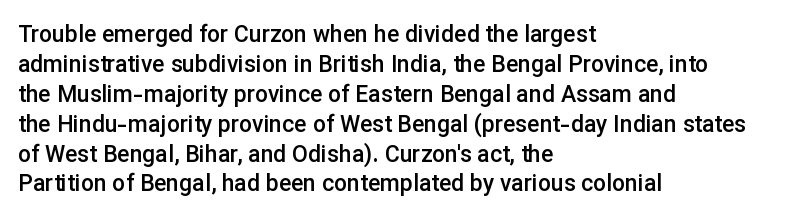
The image shows 23 px text type, upright; set left-aligned, normal line spacing (1.3x), normal letter spacing, not underlined.
